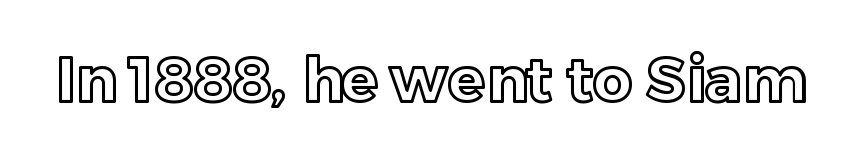
The image shows 61 px text type, upright; set normal letter spacing, not underlined; a medium x-height.
